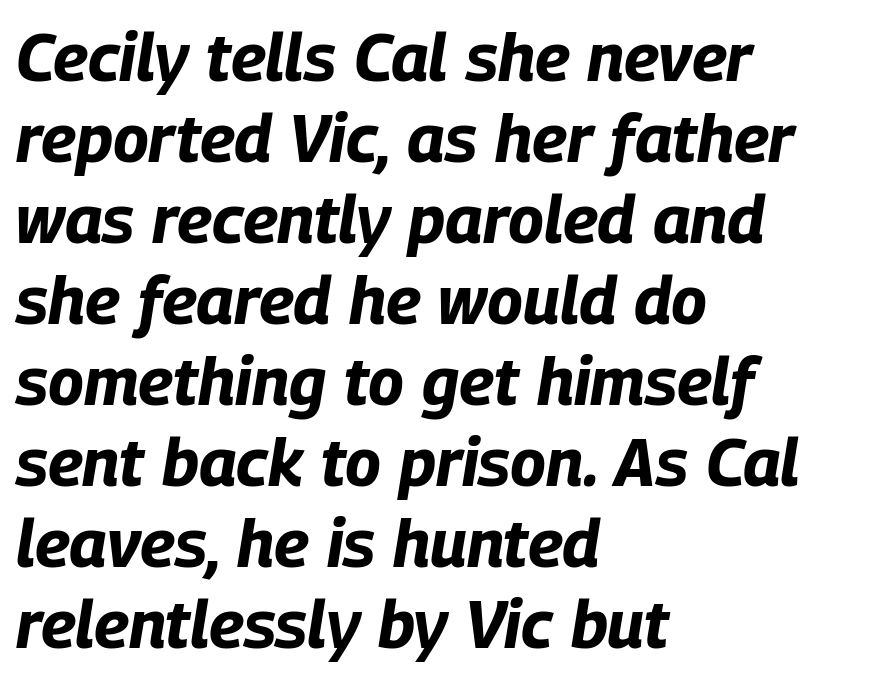
{"italic": "yes", "lean": "right", "slant_degrees": 9, "bold": "yes", "weight": "bold", "width": "condensed", "stroke_contrast": "low", "x_height": "large", "monospaced": "no", "underline": "no", "align": "left", "line_spacing_ratio": 1.21, "letter_spacing": "normal", "letter_spacing_em": 0.0, "glyph_px": 67}
